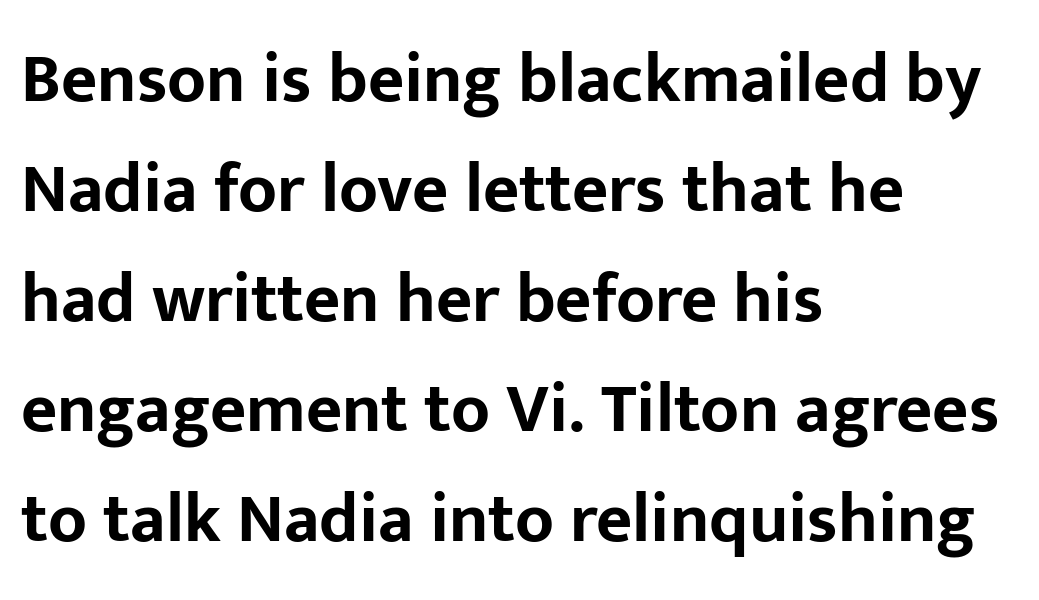
{"serif": "no", "italic": "no", "bold": "yes", "weight": "bold", "width": "normal", "stroke_contrast": "low", "x_height": "medium", "monospaced": "no", "underline": "no", "align": "left", "line_spacing": "normal", "line_spacing_ratio": 1.57, "letter_spacing": "normal", "letter_spacing_em": 0.0, "glyph_px": 70}
